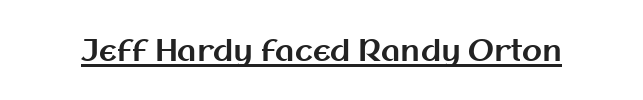
The horizontal fit of the characters is conventional and even. Stroke terminals: plain, sans-serif. Beneath each row of characters lies a ruled line. These words are printed bold, with thick strokes throughout. The letters advance in unequal steps, a hallmark of proportional type.
